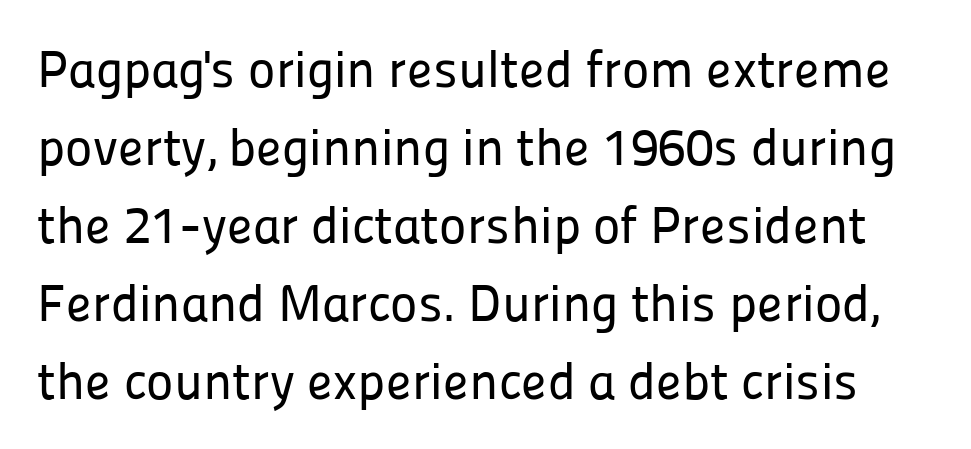
{"serif": "no", "italic": "no", "width": "normal", "stroke_contrast": "low", "x_height": "medium", "monospaced": "no", "underline": "no", "line_spacing": "normal", "line_spacing_ratio": 1.5, "letter_spacing": "normal", "letter_spacing_em": 0.0, "glyph_px": 52}
